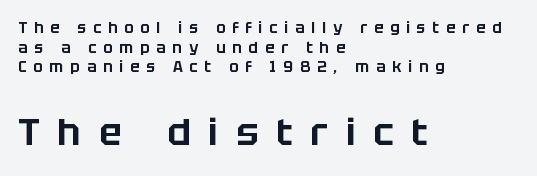
A sans-serif font was chosen for this passage. The lettering holds an erect, upright posture throughout. These lines are rendered in a variable-pitch font. The rendering inserts visible extra space after every character. Anything drawn beneath the words? Only blank space. Each new line begins a customary step beneath the previous one.
